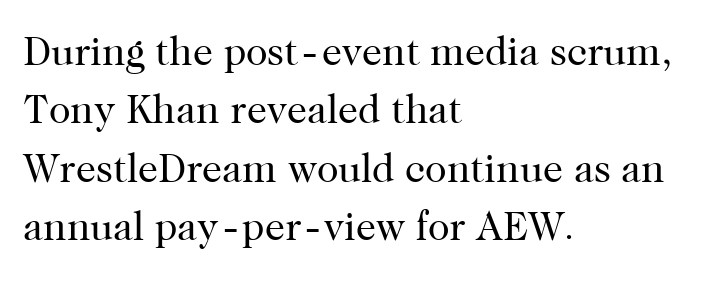
Q: Is the text bold? A: No.
Q: Is the text italic (slanted)? A: No, it is upright.
Q: Is the typeface a serif or a sans-serif typeface? A: Serif.
Q: Is the text underlined? A: No.
Q: How is the paragraph aligned? A: Left-aligned.
Q: Is the spacing between letters normal or unusually wide? A: Normal.
Q: Is the spacing between lines tight, normal or loose? A: Normal.
Q: Width (condensed, normal, or wide)? A: Normal.
Q: Stroke contrast? A: High.
Q: x-height? A: Medium.
Q: Monospaced? A: No.
